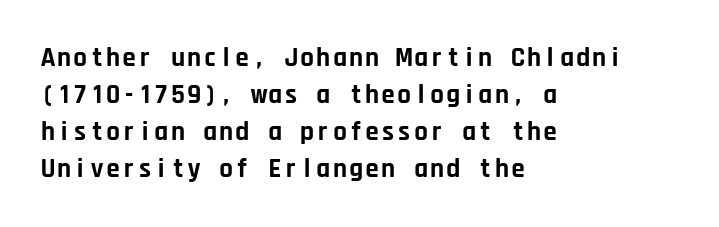
Every character sits straight up, as roman type does. Words appear dense and cohesive because spacing is normal. On the weight axis this lands at bold, roughly 700. In terms of leading, this rendering sits right in the middle.
